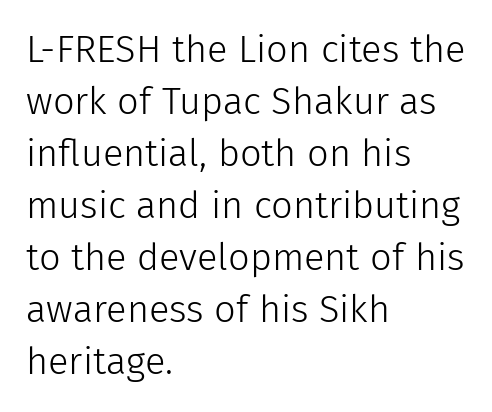
The image shows 38 px light sans-serif type, upright; set left-aligned, normal line spacing (1.37x), normal letter spacing, not underlined; low stroke contrast and a medium x-height.
